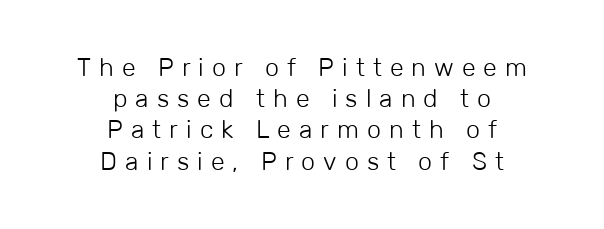
The image shows 25 px text type, upright; set centered, normal line spacing (1.25x), unusually wide letter spacing (+0.32 em), not underlined.
